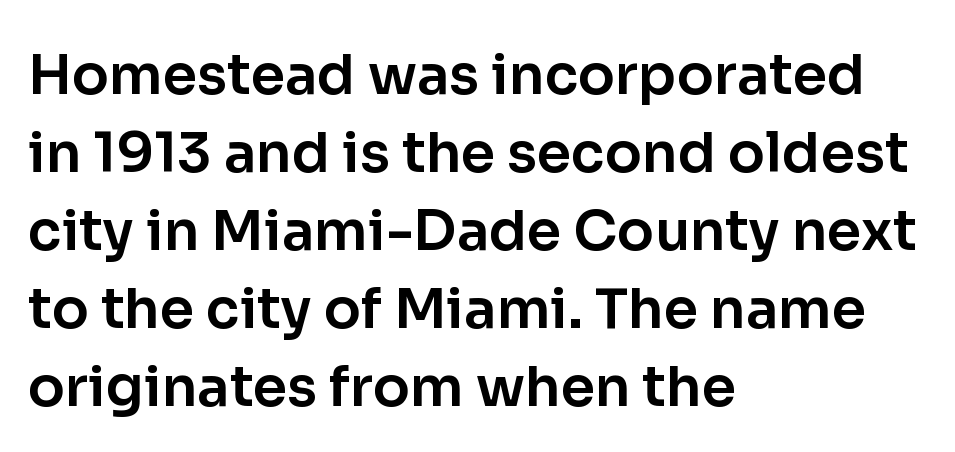
Q: Is the text italic (slanted)? A: No, it is upright.
Q: Is the typeface a serif or a sans-serif typeface? A: Sans-serif.
Q: Is the text underlined? A: No.
Q: How is the paragraph aligned? A: Left-aligned.
Q: Is the spacing between letters normal or unusually wide? A: Normal.
Q: Is the spacing between lines tight, normal or loose? A: Normal.
Q: Width (condensed, normal, or wide)? A: Normal.
Q: Stroke contrast? A: Low.
Q: x-height? A: Medium.
Q: Monospaced? A: No.
